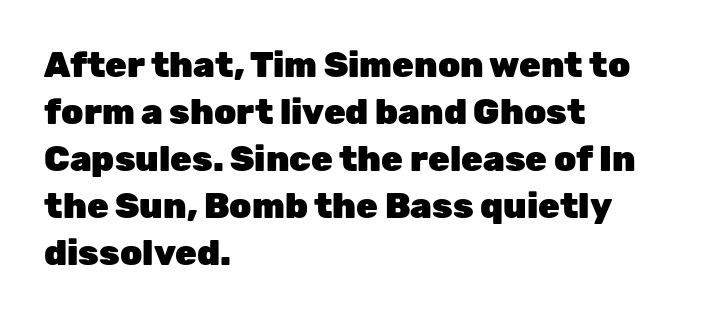
The image shows 35 px heavy sans-serif type, upright; set left-aligned, normal line spacing (1.34x), normal letter spacing, not underlined; low stroke contrast and a medium x-height.
